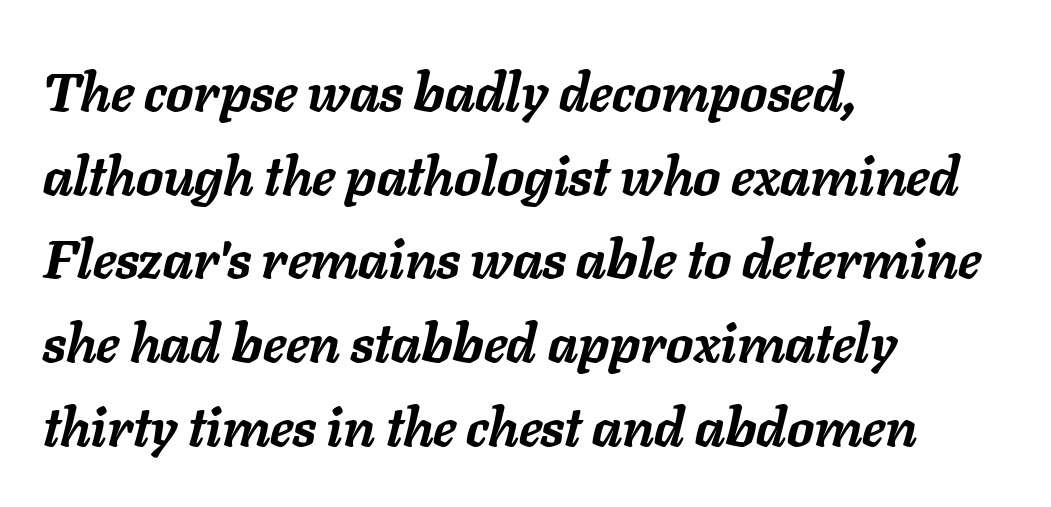
{"italic": "yes", "lean": "right", "slant_degrees": 11, "bold": "yes", "weight": "semibold", "width": "normal", "stroke_contrast": "low", "x_height": "medium", "monospaced": "no", "underline": "no", "align": "left", "line_spacing": "normal", "line_spacing_ratio": 1.55, "letter_spacing": "normal", "letter_spacing_em": 0.0, "glyph_px": 54}
